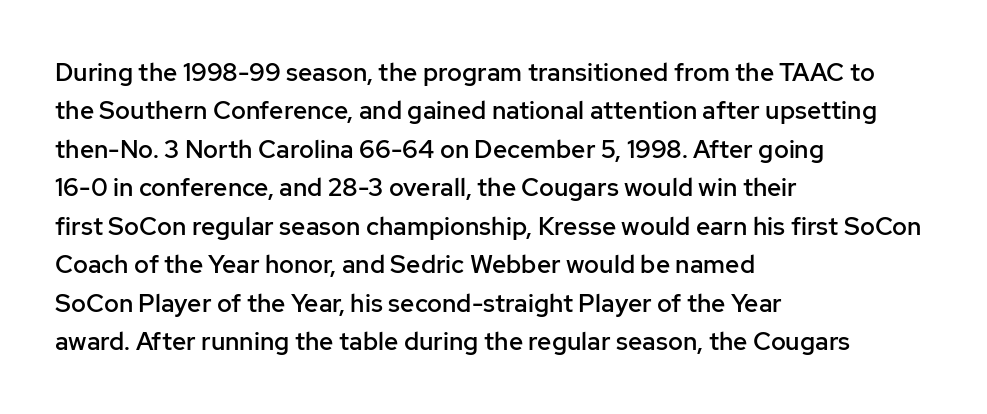
{"italic": "no", "bold": "semi", "underline": "no", "align": "left", "line_spacing": "normal", "line_spacing_ratio": 1.54, "letter_spacing": "normal", "letter_spacing_em": 0.0, "glyph_px": 25}
